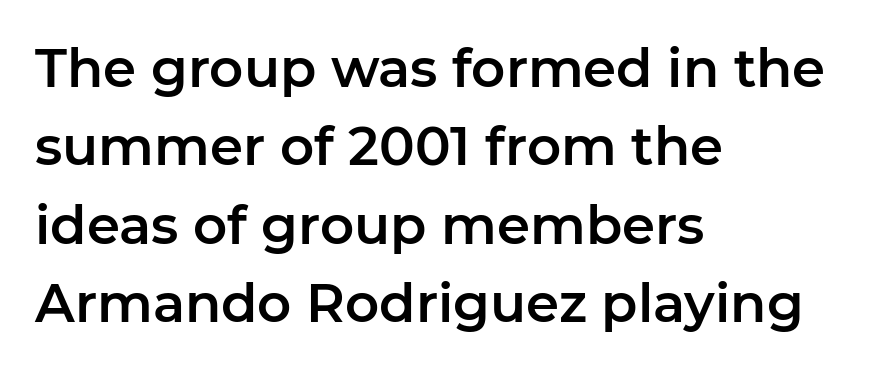
Q: Is the text italic (slanted)? A: No, it is upright.
Q: Is the typeface a serif or a sans-serif typeface? A: Sans-serif.
Q: Is the text underlined? A: No.
Q: How is the paragraph aligned? A: Left-aligned.
Q: Is the spacing between letters normal or unusually wide? A: Normal.
Q: Is the spacing between lines tight, normal or loose? A: Normal.
Q: Width (condensed, normal, or wide)? A: Normal.
Q: Stroke contrast? A: Low.
Q: x-height? A: Medium.
Q: Monospaced? A: No.
